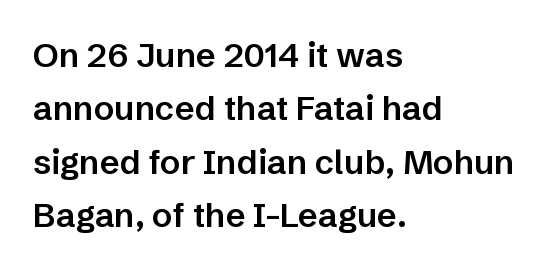
The image shows 34 px semibold sans-serif type, upright; set left-aligned, normal line spacing (1.57x), normal letter spacing, not underlined; low stroke contrast and a medium x-height.
